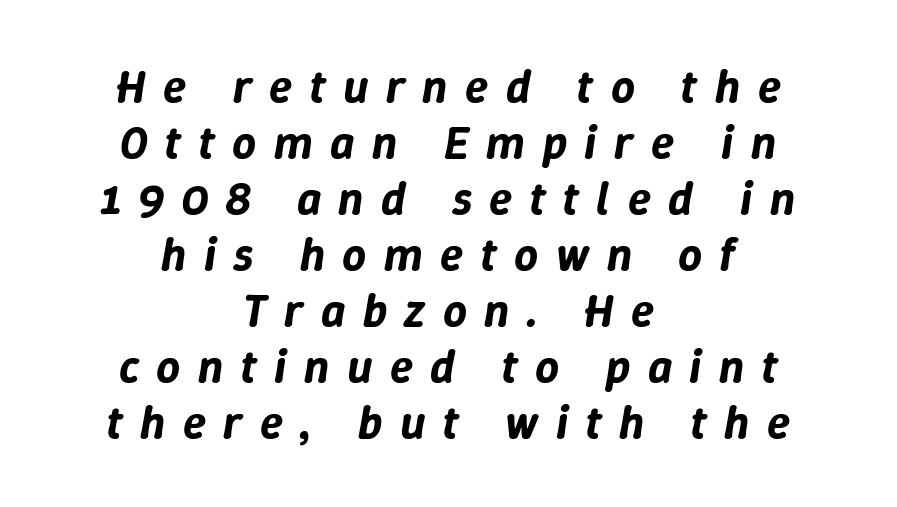
The image shows 47 px text type, italic (leaning right); set centered, line spacing 1.19x, unusually wide letter spacing (+0.37 em), not underlined; low stroke contrast and a medium x-height.
